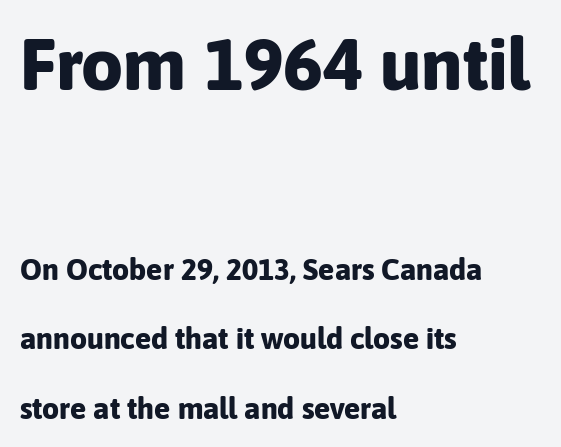
Q: Is the text bold? A: Yes.
Q: Is the text italic (slanted)? A: No, it is upright.
Q: Is the typeface a serif or a sans-serif typeface? A: Sans-serif.
Q: Is the text underlined? A: No.
Q: How is the paragraph aligned? A: Left-aligned.
Q: Is the spacing between letters normal or unusually wide? A: Normal.
Q: Is the spacing between lines tight, normal or loose? A: Loose.
Q: Which block of text is set in a larger size, the first (top) or the second (bottom)? A: The first (top) one.
Q: Width (condensed, normal, or wide)? A: Normal.
Q: Stroke contrast? A: Low.
Q: x-height? A: Medium.
Q: Monospaced? A: No.
